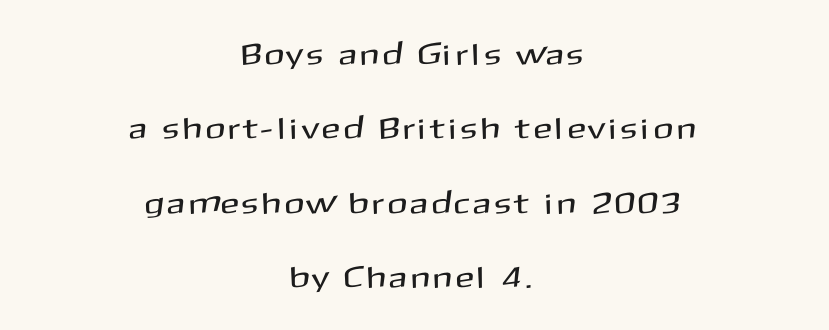
Letterform terminals end flat and unadorned throughout the passage. You can tell it's not italic because the verticals are truly vertical. Regarding leading, the lines here are spaced well apart. Each letter keeps its own natural width here, so spacing adapts to shape. The lines are quadded center.
